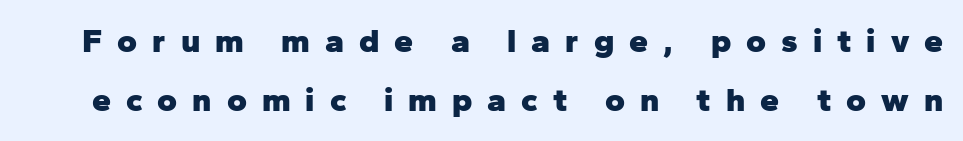
The image shows 34 px heavy sans-serif type, upright; set line spacing 1.74x, unusually wide letter spacing (+0.44 em), not underlined; low stroke contrast and a medium x-height.
